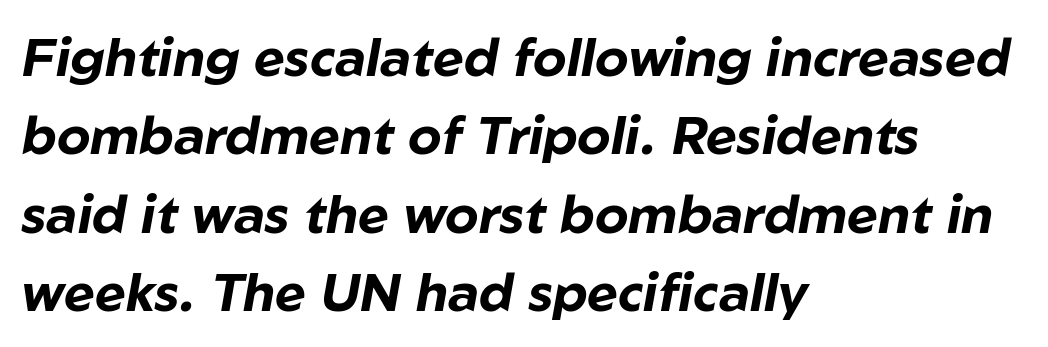
{"italic": "yes", "lean": "right", "slant_degrees": 10, "bold": "yes", "weight": "bold", "width": "normal", "stroke_contrast": "low", "x_height": "medium", "monospaced": "no", "underline": "no", "align": "left", "line_spacing": "normal", "line_spacing_ratio": 1.48, "letter_spacing": "normal", "letter_spacing_em": 0.0, "glyph_px": 53}
